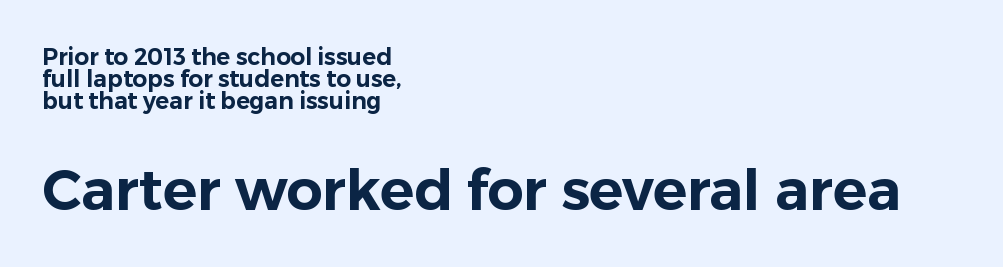
The letters advance in unequal steps, a hallmark of proportional type. These lines were composed using upright roman letters. Nobody drew a line under any word here. Are there feet on the stems? There aren't — it's a sans. The passage shown stacks its lines with hardly any gap.
